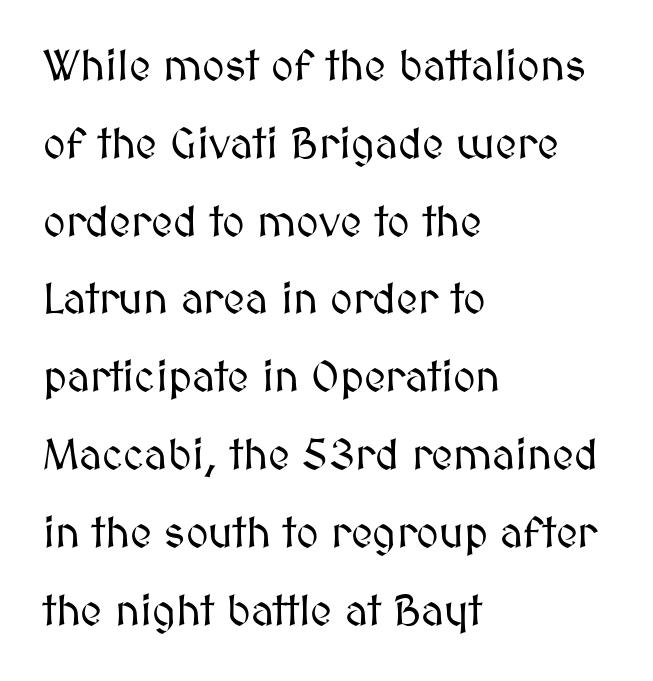
The image shows 43 px text type, upright; set left-aligned, line spacing 1.81x, normal letter spacing, not underlined; medium stroke contrast and a medium x-height.
